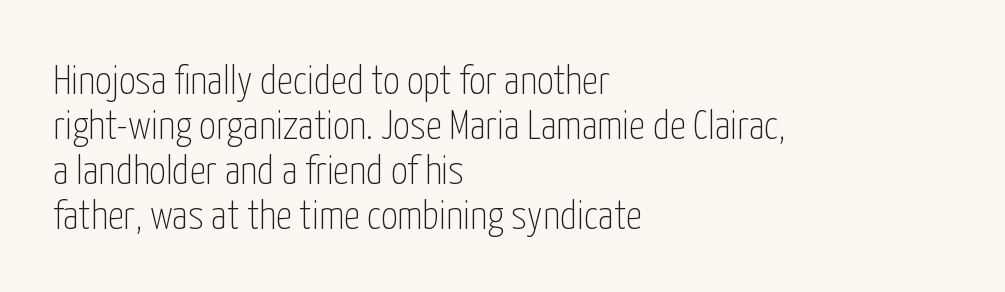
The image shows 41 px thin, condensed sans-serif type, upright; set left-aligned, tight line spacing (1.1x), normal letter spacing, not underlined; low stroke contrast and a medium x-height.
